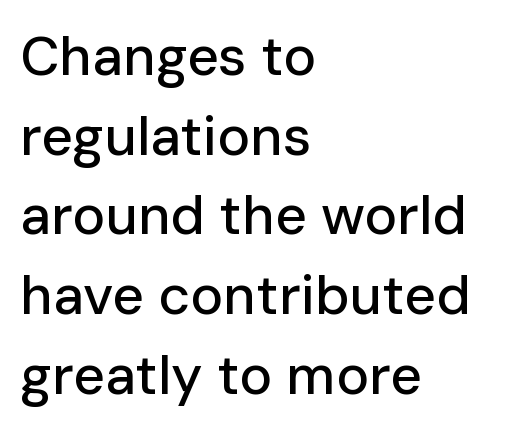
The image shows 55 px sans-serif type, upright; set left-aligned, normal line spacing (1.45x), normal letter spacing, not underlined; low stroke contrast and a medium x-height.
